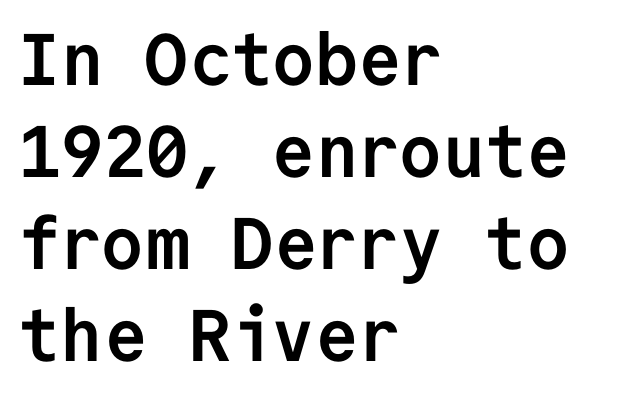
Nothing sits at the stroke ends, so this counts as sans-serif. Heavy-handed strokes throughout: this text is bold. Each letter, wide or thin by design, is forced into the same width here. Short and long lines alike share a common starting point at left. Students, observe: this is what conventionally led text looks like. The axis of the letterforms is exactly vertical.
